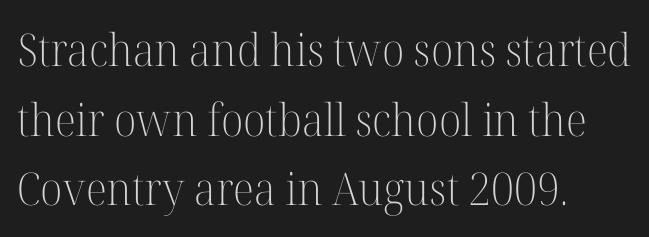
The image shows 45 px light serif type, upright; set left-aligned, normal line spacing (1.55x), normal letter spacing, not underlined; high stroke contrast and a medium x-height.
